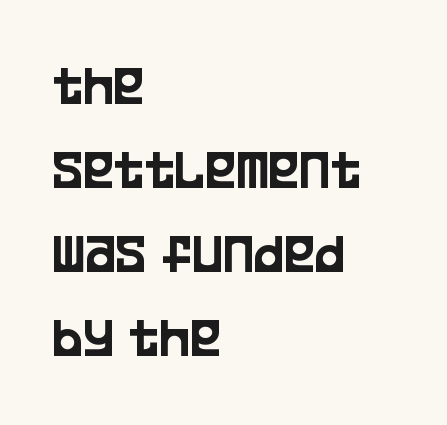
Q: Is the text italic (slanted)? A: No, it is upright.
Q: Is the typeface a serif or a sans-serif typeface? A: Sans-serif.
Q: Is the text underlined? A: No.
Q: How is the paragraph aligned? A: Left-aligned.
Q: Is the spacing between letters normal or unusually wide? A: Normal.
Q: Is the spacing between lines tight, normal or loose? A: Normal.
Q: Width (condensed, normal, or wide)? A: Condensed.
Q: Stroke contrast? A: Low.
Q: x-height? A: Large.
Q: Monospaced? A: No.
